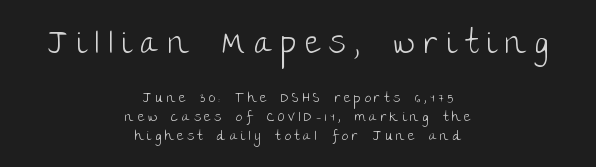
Q: Is the text bold? A: No.
Q: Is the text italic (slanted)? A: No, it is upright.
Q: Is the typeface a serif or a sans-serif typeface? A: Sans-serif.
Q: Is the text underlined? A: No.
Q: How is the paragraph aligned? A: Centered.
Q: Is the spacing between letters normal or unusually wide? A: Unusually wide.
Q: Is the spacing between lines tight, normal or loose? A: Normal.
Q: Which block of text is set in a larger size, the first (top) or the second (bottom)? A: The first (top) one.
Q: Width (condensed, normal, or wide)? A: Normal.
Q: Stroke contrast? A: Low.
Q: x-height? A: Large.
Q: Monospaced? A: No.
